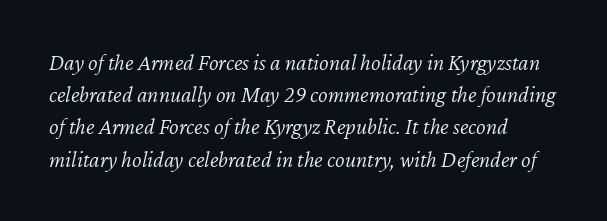
{"italic": "yes", "lean": "right", "slant_degrees": 12, "bold": "no", "underline": "no", "line_spacing": "normal", "line_spacing_ratio": 1.4, "letter_spacing": "normal", "letter_spacing_em": 0.0, "glyph_px": 23}
